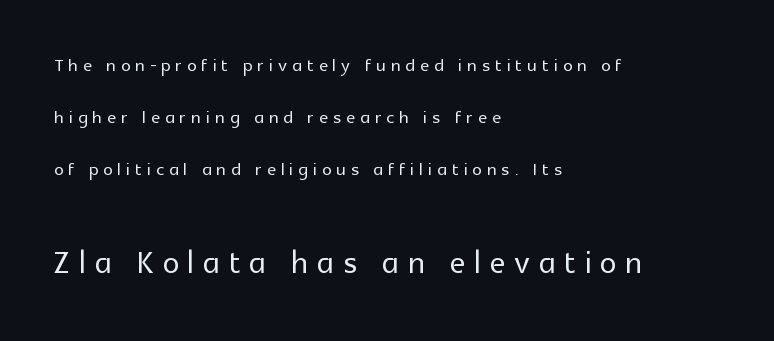
{"serif": "no", "italic": "no", "width": "normal", "x_height": "medium", "monospaced": "no", "underline": "no", "align": "left", "line_spacing": "loose", "line_spacing_ratio": 2.16, "letter_spacing": "wide", "letter_spacing_em": 0.21, "larger_block": "second", "size_ratio": 1.75, "glyph_px": 42}
